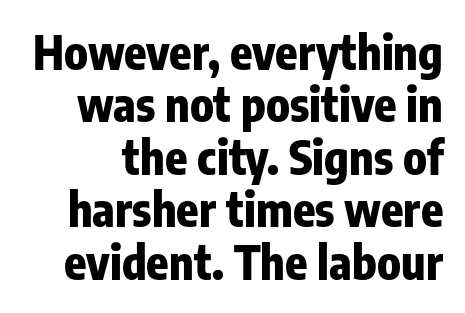
Q: Is the text bold? A: Yes.
Q: Is the text italic (slanted)? A: No, it is upright.
Q: Is the typeface a serif or a sans-serif typeface? A: Sans-serif.
Q: Is the text underlined? A: No.
Q: Is the spacing between letters normal or unusually wide? A: Normal.
Q: Is the spacing between lines tight, normal or loose? A: Tight.
Q: Width (condensed, normal, or wide)? A: Condensed.
Q: Stroke contrast? A: Low.
Q: x-height? A: Medium.
Q: Monospaced? A: No.
